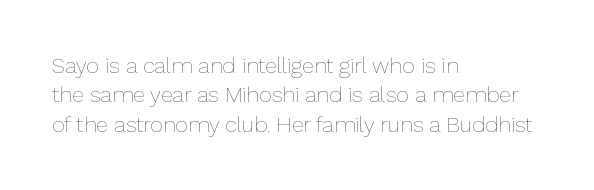
Q: Is the text bold? A: No.
Q: Is the text italic (slanted)? A: No, it is upright.
Q: Is the text underlined? A: No.
Q: How is the paragraph aligned? A: Left-aligned.
Q: Is the spacing between letters normal or unusually wide? A: Normal.
Q: Is the spacing between lines tight, normal or loose? A: Normal.
